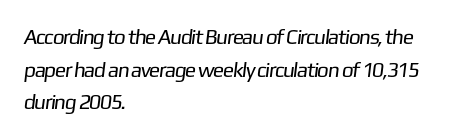
{"bold": "no", "underline": "no", "align": "left", "line_spacing": "normal", "line_spacing_ratio": 1.55, "letter_spacing": "normal", "letter_spacing_em": 0.0, "glyph_px": 21}
